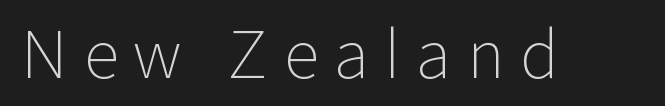
{"serif": "no", "italic": "no", "bold": "no", "weight": "light", "width": "normal", "stroke_contrast": "low", "x_height": "medium", "monospaced": "no", "underline": "no", "letter_spacing": "wide", "letter_spacing_em": 0.24, "glyph_px": 65}
